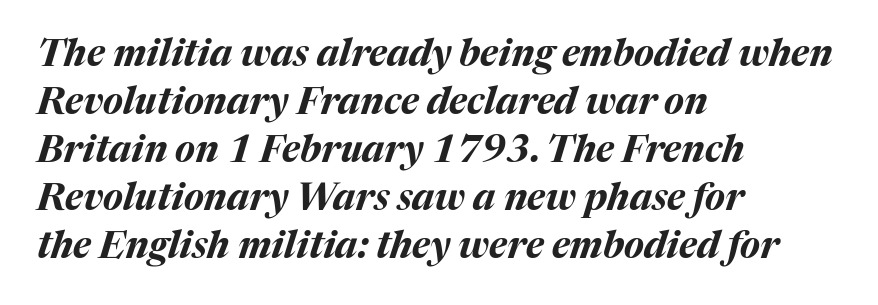
Plain, unruled lines of type. The typesetter chose a ragged-right arrangement here. Is the letter spacing exaggerated? No — it looks like the ordinary default. Rows of type keep a routine distance in the vertical direction. These lines are rendered in a variable-pitch font. Slanted lettering throughout.
